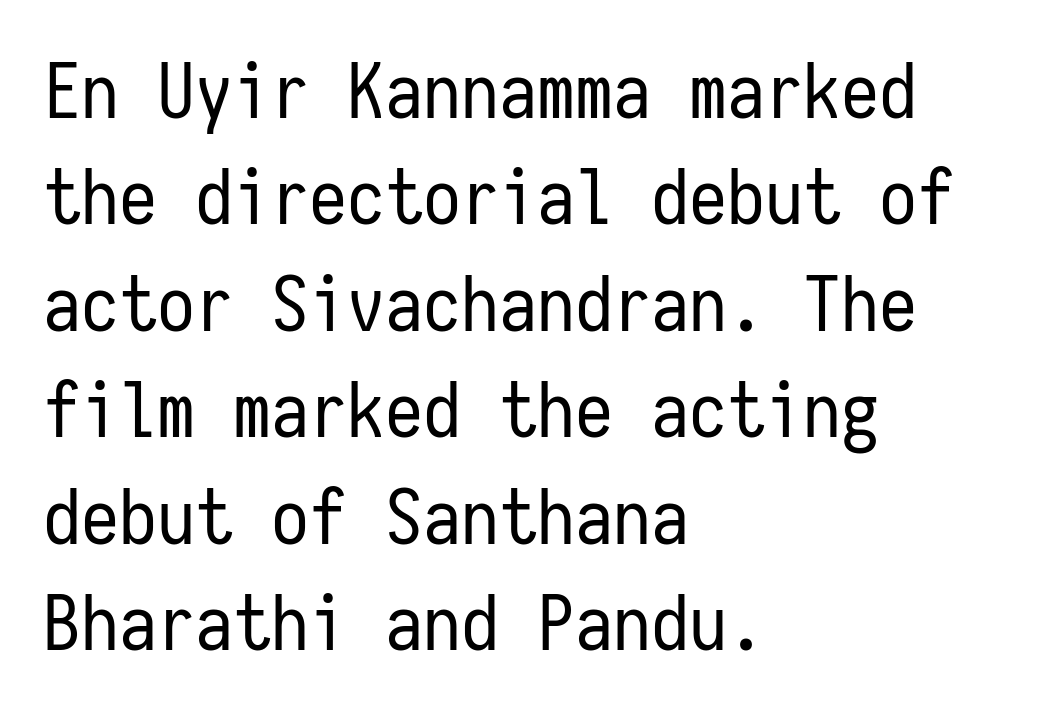
{"serif": "no", "italic": "no", "bold": "no", "weight": "regular", "width": "condensed", "stroke_contrast": "low", "x_height": "medium", "monospaced": "yes", "underline": "no", "align": "left", "line_spacing": "normal", "line_spacing_ratio": 1.4, "letter_spacing": "normal", "letter_spacing_em": 0.0, "glyph_px": 76}
